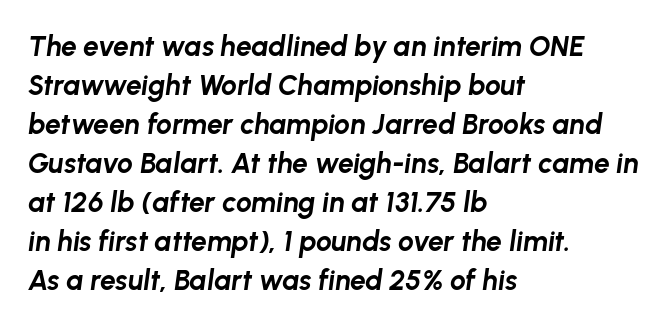
{"italic": "yes", "lean": "right", "slant_degrees": 8, "bold": "yes", "weight": "bold", "width": "normal", "stroke_contrast": "low", "x_height": "medium", "monospaced": "no", "underline": "no", "align": "left", "line_spacing": "normal", "line_spacing_ratio": 1.39, "letter_spacing": "normal", "letter_spacing_em": 0.0, "glyph_px": 28}
